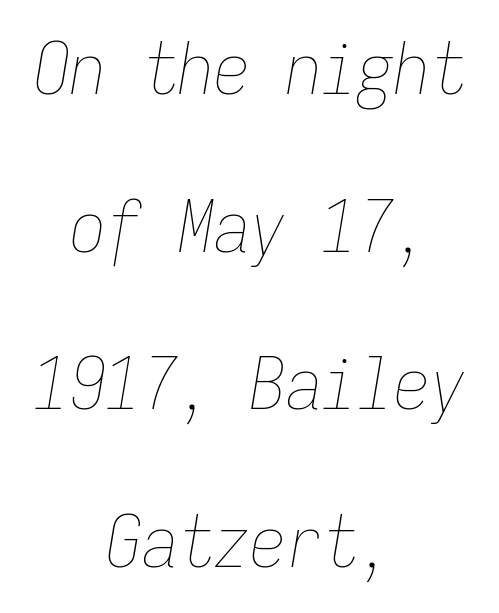
Q: Is the text bold? A: No.
Q: Is the text italic (slanted)? A: Yes, it leans right by about 9 degrees.
Q: Is the text underlined? A: No.
Q: How is the paragraph aligned? A: Centered.
Q: Is the spacing between letters normal or unusually wide? A: Normal.
Q: Is the spacing between lines tight, normal or loose? A: Loose.
Q: Width (condensed, normal, or wide)? A: Condensed.
Q: Stroke contrast? A: Low.
Q: x-height? A: Medium.
Q: Monospaced? A: Yes.
